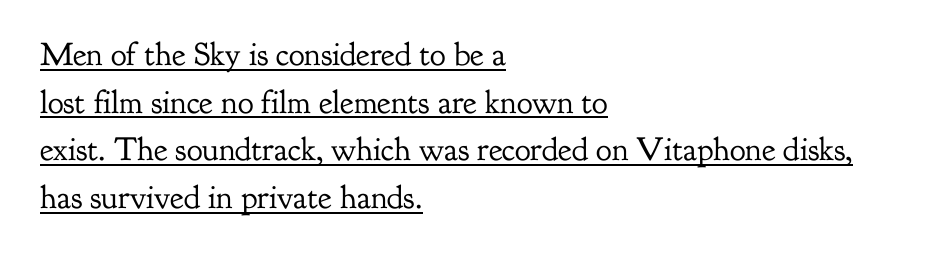
Note: serifs present on the glyphs. The passage is arranged the way most books set body copy — flush left. A quiet, ordinary-to-light weight characterises the typeface. Varying glyph widths throughout — classic text-font behaviour. Nope, not italic — everything's standing straight. The rendered words wear a rule along their underside.
